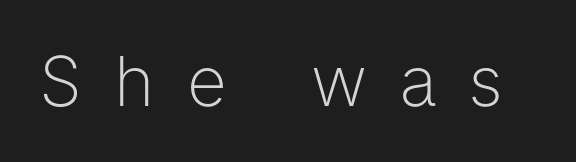
{"serif": "no", "italic": "no", "bold": "no", "weight": "light", "width": "normal", "stroke_contrast": "low", "x_height": "medium", "monospaced": "no", "underline": "no", "letter_spacing": "wide", "letter_spacing_em": 0.47, "glyph_px": 69}
